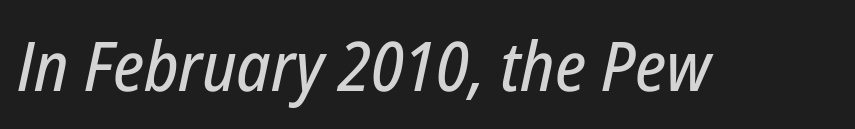
The image shows 69 px condensed type, italic (leaning right); set normal letter spacing, not underlined; low stroke contrast and a medium x-height.
